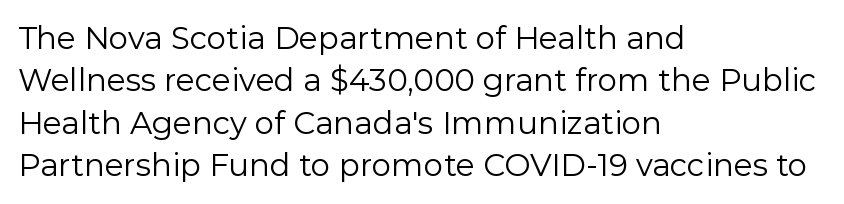
{"serif": "no", "italic": "no", "bold": "no", "weight": "regular", "width": "normal", "stroke_contrast": "low", "x_height": "medium", "monospaced": "no", "underline": "no", "align": "left", "line_spacing": "normal", "line_spacing_ratio": 1.37, "letter_spacing": "normal", "letter_spacing_em": 0.0, "glyph_px": 31}
